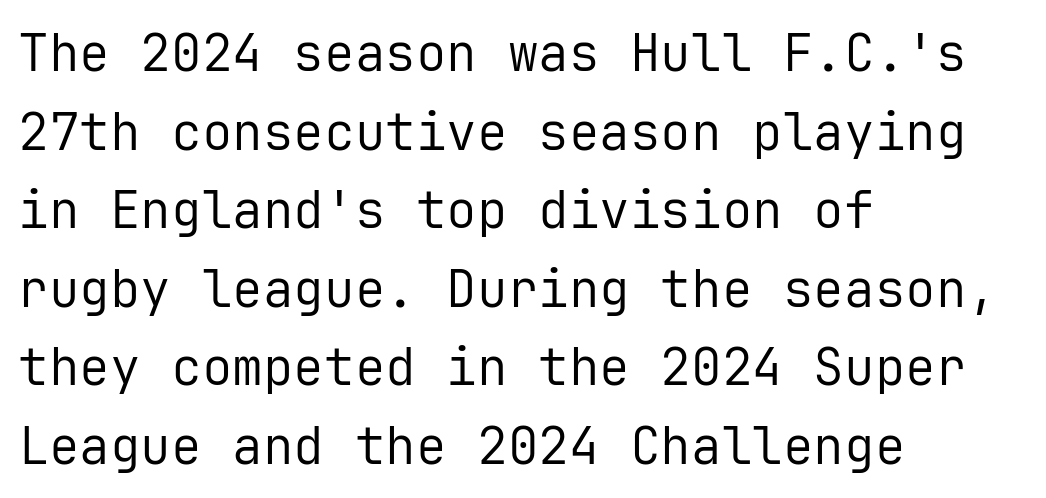
{"serif": "no", "italic": "no", "bold": "no", "weight": "regular", "width": "normal", "stroke_contrast": "low", "x_height": "medium", "monospaced": "yes", "underline": "no", "align": "left", "line_spacing": "normal", "line_spacing_ratio": 1.54, "letter_spacing": "normal", "letter_spacing_em": 0.0, "glyph_px": 51}
